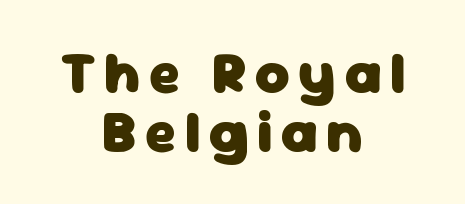
Q: Is the text bold? A: Yes.
Q: Is the text italic (slanted)? A: No, it is upright.
Q: Is the typeface a serif or a sans-serif typeface? A: Sans-serif.
Q: Is the text underlined? A: No.
Q: How is the paragraph aligned? A: Centered.
Q: Is the spacing between lines tight, normal or loose? A: Tight.
Q: Width (condensed, normal, or wide)? A: Normal.
Q: Stroke contrast? A: Low.
Q: x-height? A: Medium.
Q: Monospaced? A: No.
